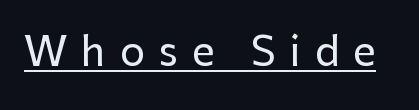
{"serif": "no", "italic": "no", "width": "normal", "stroke_contrast": "low", "x_height": "medium", "monospaced": "no", "underline": "yes", "letter_spacing": "wide", "letter_spacing_em": 0.35, "glyph_px": 40}
